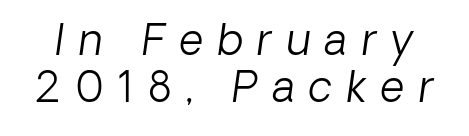
The vertical gap from one line to the next is small. The face used here is a sans, in the tradition of grotesques and geometrics. Any mark beneath the type? The region is blank. Spacing verdict: proportional, widths tailored to each character. Compared with typical body copy, the letter spacing here is much looser.
